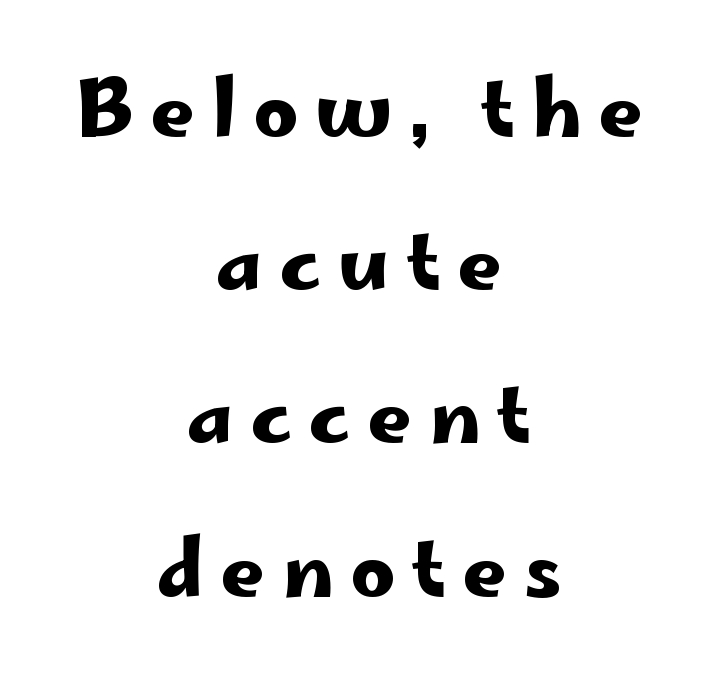
{"serif": "no", "italic": "no", "width": "wide", "stroke_contrast": "low", "x_height": "small", "monospaced": "no", "underline": "no", "align": "center", "line_spacing": "loose", "line_spacing_ratio": 1.99, "letter_spacing": "wide", "letter_spacing_em": 0.22, "glyph_px": 77}
